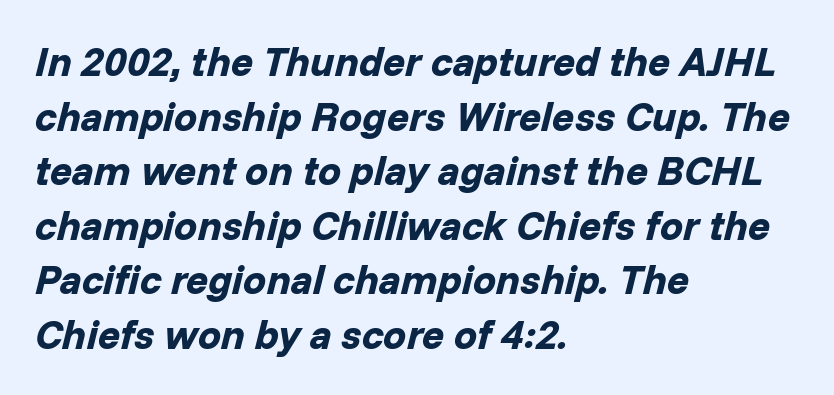
Q: Is the text bold? A: Yes.
Q: Is the text italic (slanted)? A: Yes, it leans right by about 14 degrees.
Q: Is the text underlined? A: No.
Q: How is the paragraph aligned? A: Left-aligned.
Q: Is the spacing between letters normal or unusually wide? A: Normal.
Q: Is the spacing between lines tight, normal or loose? A: Normal.
Q: Width (condensed, normal, or wide)? A: Normal.
Q: Stroke contrast? A: Low.
Q: x-height? A: Medium.
Q: Monospaced? A: No.
